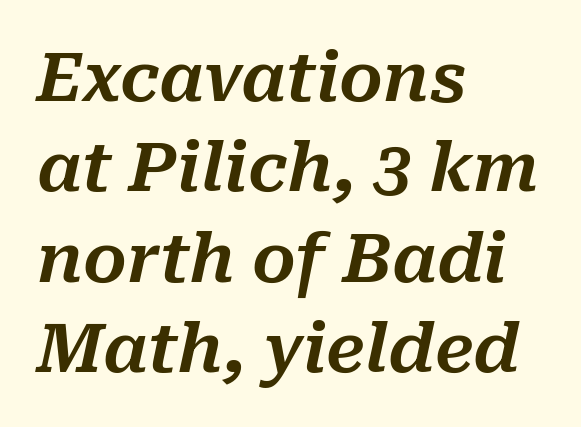
The image shows 68 px text type, italic (leaning right); set left-aligned, normal line spacing (1.33x), normal letter spacing, not underlined; medium stroke contrast and a medium x-height.
